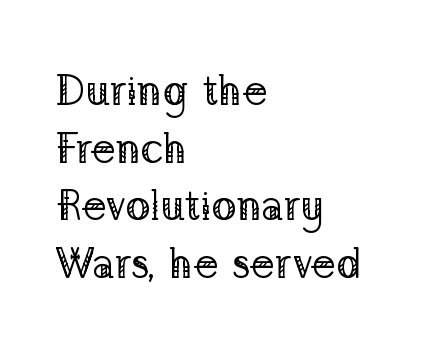
{"serif": "yes", "italic": "no", "bold": "no", "weight": "regular", "width": "normal", "stroke_contrast": "low", "x_height": "medium", "monospaced": "no", "underline": "no", "align": "left", "line_spacing": "normal", "line_spacing_ratio": 1.37, "letter_spacing": "normal", "letter_spacing_em": 0.0, "glyph_px": 42}
